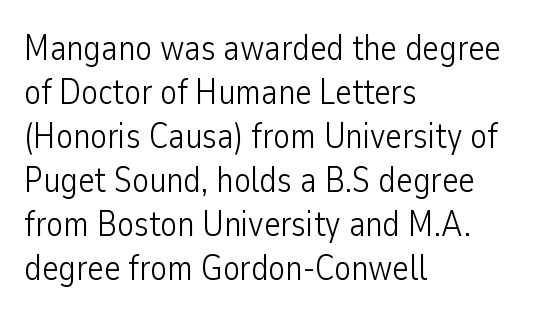
The typesetting does not lean heavy: it is not bold. Underline: absent. Baseline-to-baseline distance is the conventional proportion of letter height. Observe the ordinary spacing: letters are neighbours, not strangers. Quick note: not italic, upright. The letters advance in unequal steps, a hallmark of proportional type.
